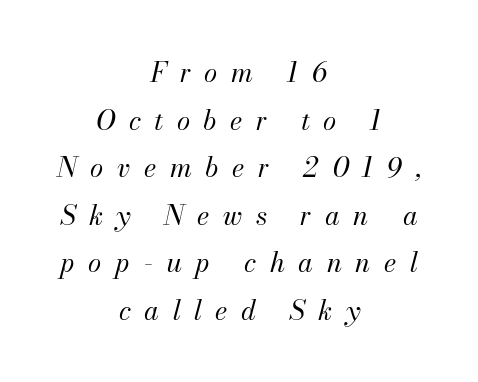
Q: Is the text bold? A: No.
Q: Is the text italic (slanted)? A: Yes, it leans right by about 13 degrees.
Q: Is the text underlined? A: No.
Q: How is the paragraph aligned? A: Centered.
Q: Is the spacing between letters normal or unusually wide? A: Unusually wide.
